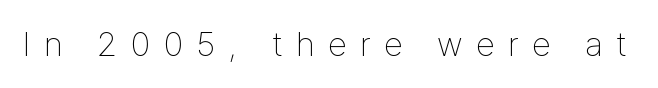
The image shows 34 px thin, condensed sans-serif type, upright; set unusually wide letter spacing (+0.4 em), not underlined; low stroke contrast and a medium x-height.
